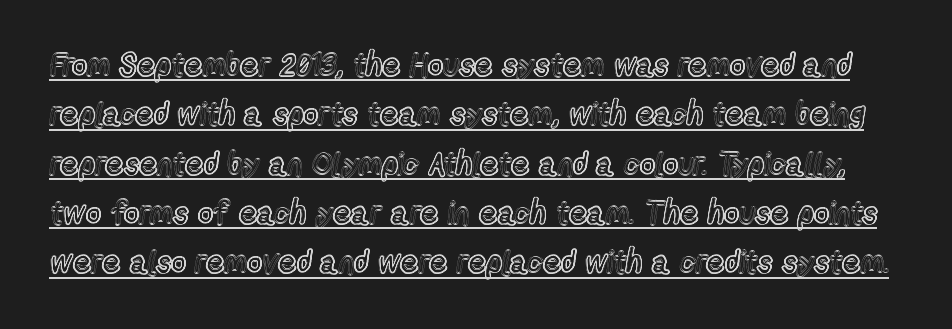
Q: Is the text italic (slanted)? A: Yes.
Q: Is the text underlined? A: Yes.
Q: Is the spacing between letters normal or unusually wide? A: Normal.
Q: Is the spacing between lines tight, normal or loose? A: Normal.
Q: Width (condensed, normal, or wide)? A: Condensed.
Q: x-height? A: Medium.
Q: Monospaced? A: No.
